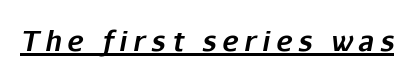
Inter-character spacing is expanded well beyond the font's built-in metrics. Tall strokes in this sample are angled rather than plumb. The sample's only ornament is a line tracing under the words. A full-strength bold gives these letters their thick strokes.
